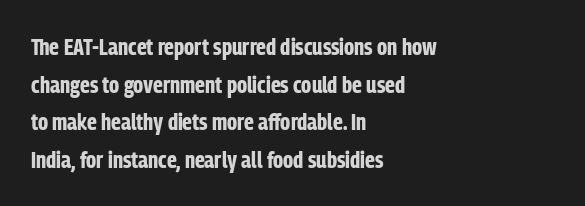
Heavy, bold letterforms. Quick note: underline off. The space between consecutive lines is moderate. This is roman type, the default non-slanted kind. The compositor pushed each line to the left boundary.
